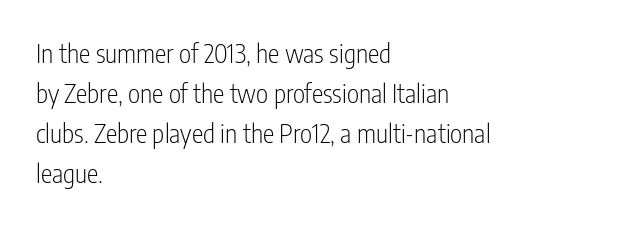
Descender tails drop into unmarked territory. Stroke mass is kept to a normal reading level or below. Default kerning and tracking; the words read as compact shapes. Teacher's note: observe the even left margin — that is flush-left alignment.
